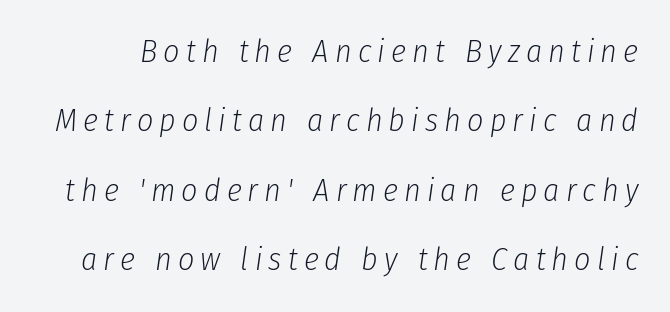
{"italic": "yes", "lean": "right", "slant_degrees": 8, "bold": "no", "weight": "light", "width": "condensed", "stroke_contrast": "low", "x_height": "medium", "monospaced": "no", "underline": "no", "line_spacing": "loose", "line_spacing_ratio": 2.17, "glyph_px": 32}
